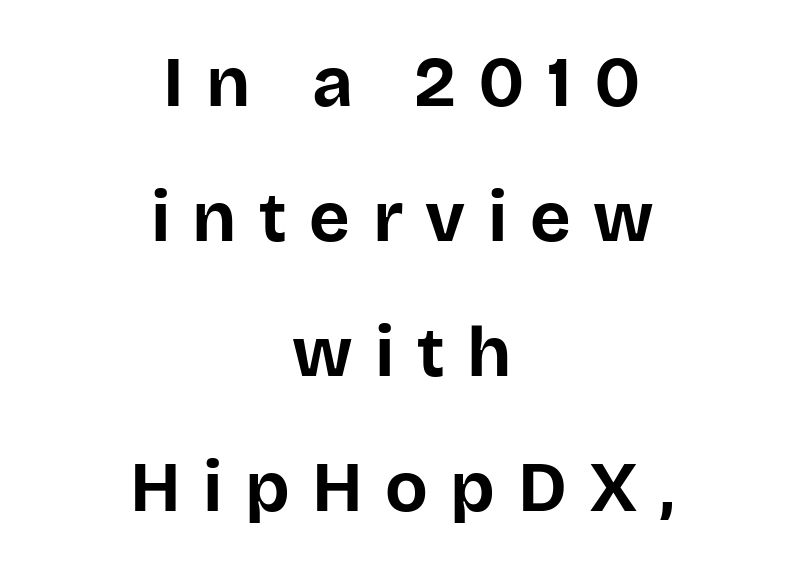
Centered paragraph, ragged on both sides. Baseline-to-baseline distance is far greater than the letter height. Designer's note — italics off, roman on. Classification — sans serif.
